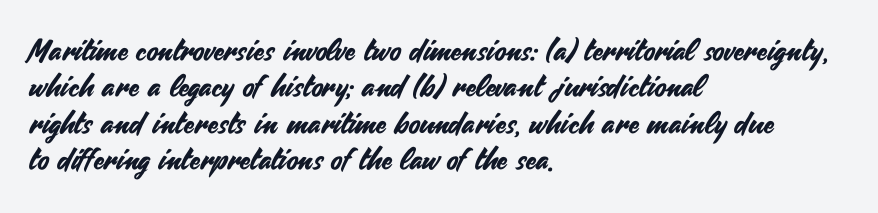
Each letter's strokes conclude bluntly, with no projecting serifs. Words float on clear page, feet unadorned. These lines keep a tight, regular rhythm from letter to letter.
